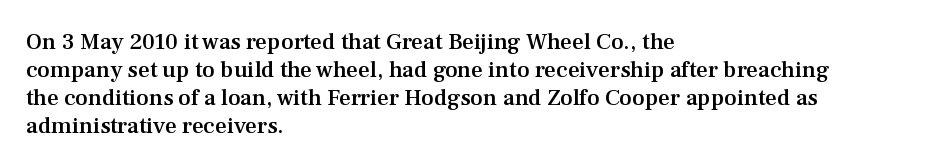
Q: Is the text bold? A: Semi-bold.
Q: Is the text italic (slanted)? A: No, it is upright.
Q: Is the text underlined? A: No.
Q: How is the paragraph aligned? A: Left-aligned.
Q: Is the spacing between letters normal or unusually wide? A: Normal.
